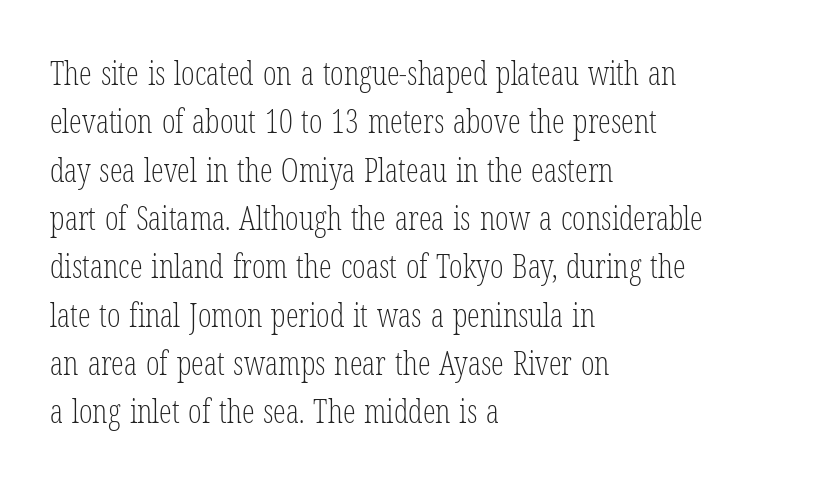
The image shows 32 px light, condensed serif type, upright; set left-aligned, normal line spacing (1.51x), normal letter spacing, not underlined; low stroke contrast and a medium x-height.
